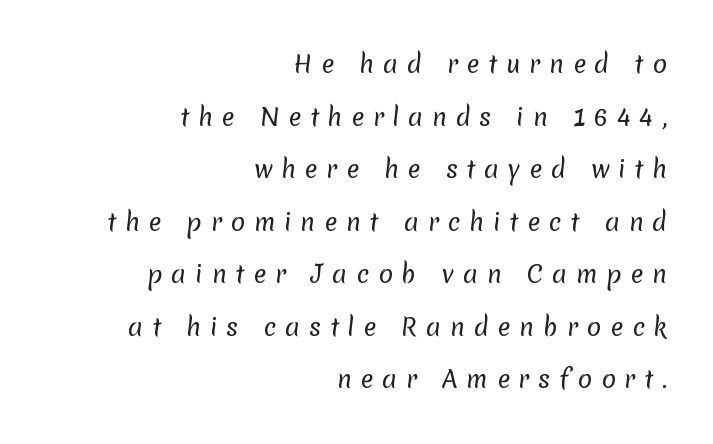
{"bold": "no", "underline": "no", "align": "right", "line_spacing": "loose", "line_spacing_ratio": 2.19, "letter_spacing": "wide", "letter_spacing_em": 0.36, "glyph_px": 24}
